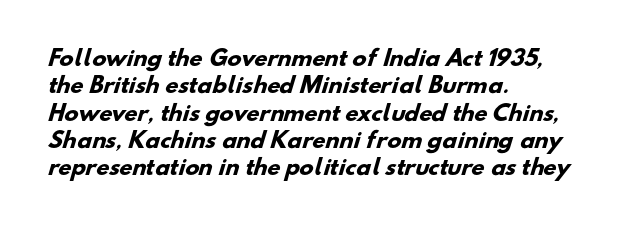
These lines sit exactly where default settings would place them. A typesetter would call this zero additional tracking. The typesetter chose a ragged-right arrangement here. How heavy is the stroke? Heavy — this is a bold.
